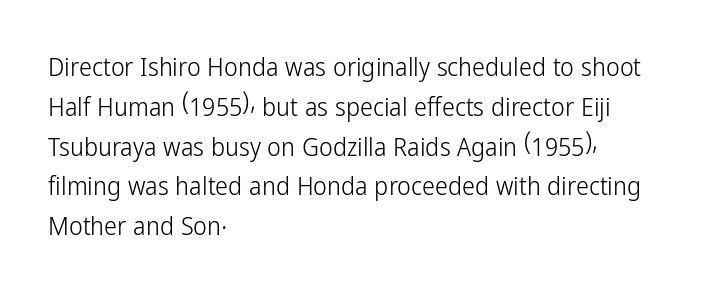
{"italic": "no", "bold": "no", "underline": "no", "align": "left", "line_spacing": "normal", "line_spacing_ratio": 1.53, "letter_spacing": "normal", "letter_spacing_em": 0.0, "glyph_px": 26}
